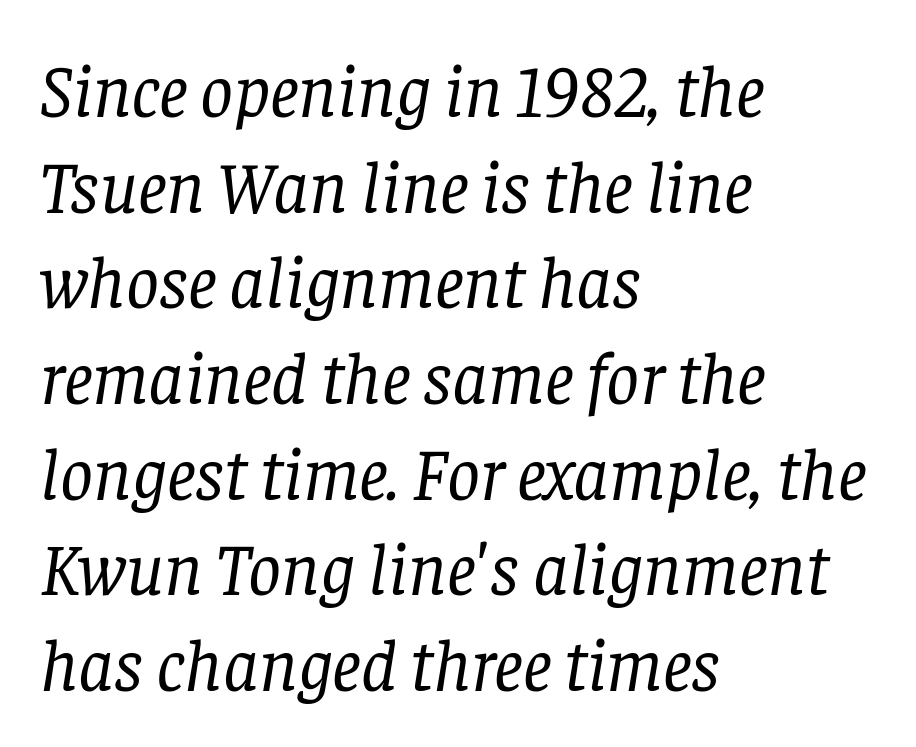
{"serif": "yes", "italic": "yes", "lean": "right", "slant_degrees": 8, "bold": "no", "weight": "regular", "width": "normal", "stroke_contrast": "low", "x_height": "large", "monospaced": "no", "underline": "no", "align": "left", "line_spacing": "normal", "line_spacing_ratio": 1.31, "letter_spacing": "normal", "letter_spacing_em": 0.0, "glyph_px": 73}
